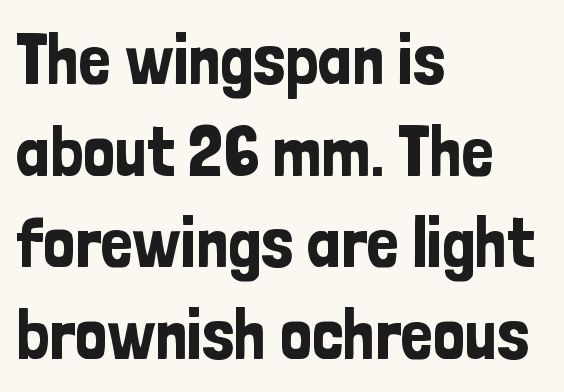
{"serif": "no", "italic": "no", "width": "condensed", "stroke_contrast": "low", "x_height": "medium", "monospaced": "no", "underline": "no", "align": "left", "line_spacing": "normal", "line_spacing_ratio": 1.29, "letter_spacing": "normal", "letter_spacing_em": 0.0, "glyph_px": 71}
